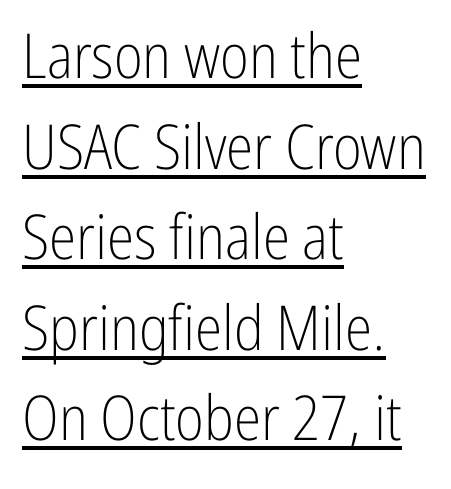
Q: Is the text bold? A: No.
Q: Is the text italic (slanted)? A: No, it is upright.
Q: Is the typeface a serif or a sans-serif typeface? A: Sans-serif.
Q: Is the text underlined? A: Yes.
Q: How is the paragraph aligned? A: Left-aligned.
Q: Is the spacing between letters normal or unusually wide? A: Normal.
Q: Is the spacing between lines tight, normal or loose? A: Normal.
Q: Width (condensed, normal, or wide)? A: Condensed.
Q: Stroke contrast? A: Low.
Q: x-height? A: Medium.
Q: Monospaced? A: No.
